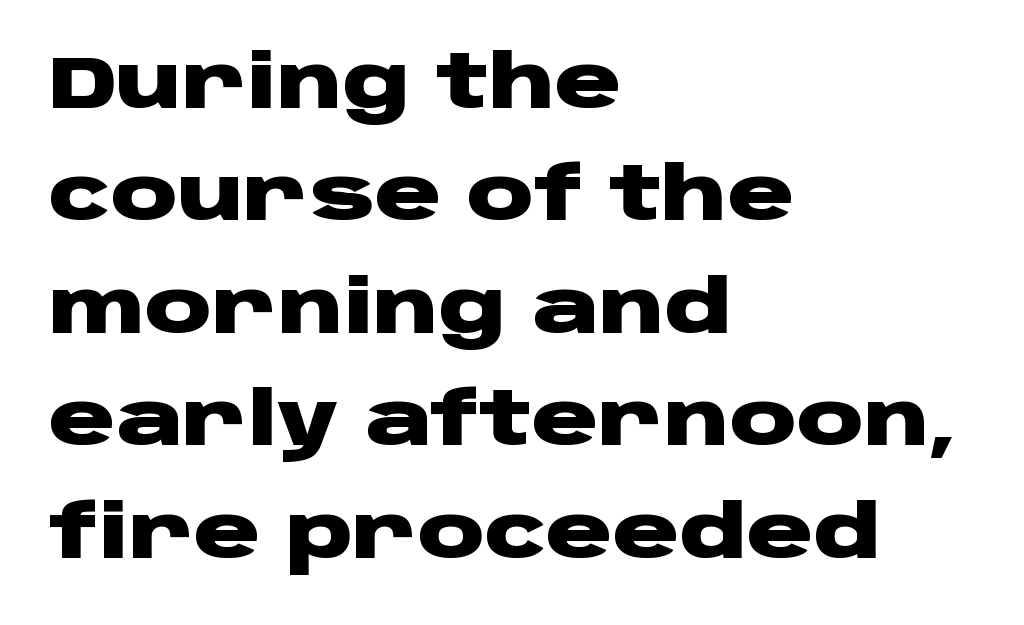
{"serif": "no", "italic": "no", "bold": "yes", "weight": "heavy", "width": "wide", "stroke_contrast": "low", "x_height": "large", "monospaced": "no", "underline": "no", "align": "left", "line_spacing": "normal", "line_spacing_ratio": 1.52, "letter_spacing": "normal", "letter_spacing_em": 0.0, "glyph_px": 74}
